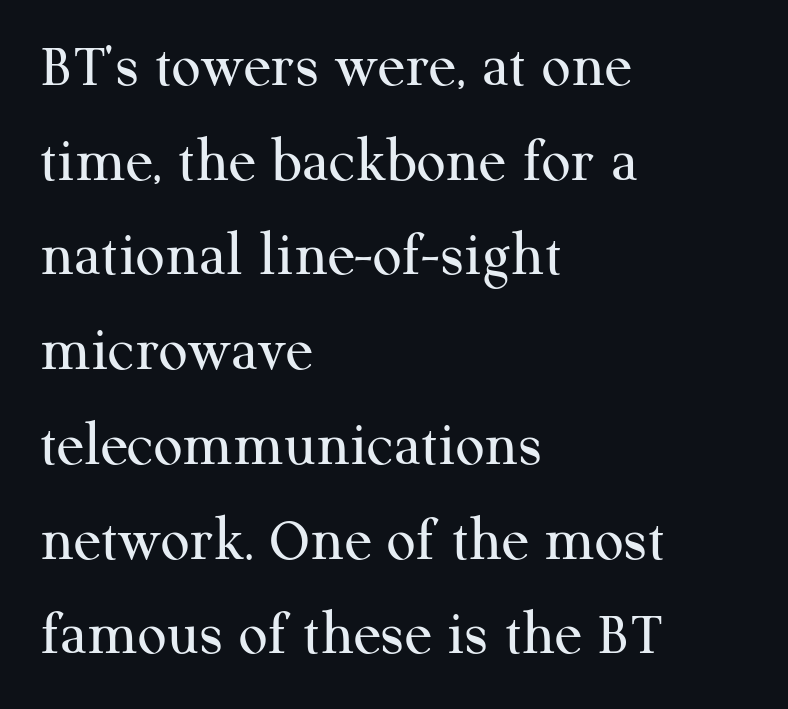
Rendered with straight, roman letterforms. Bold? No — there's no thickening of the strokes. The gap between lines stays unmarked. The passage shown is typed in a proportional face where columns would drift. Unlike a clean sans, this face finishes its strokes with serifs. Students, observe: this is what conventionally led text looks like.
